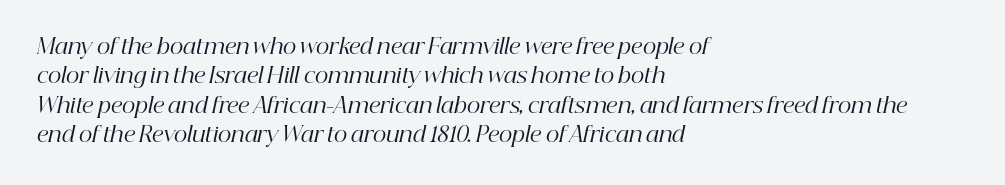
Q: Is the text bold? A: No.
Q: Is the text italic (slanted)? A: Yes, it leans right by about 12 degrees.
Q: Is the text underlined? A: No.
Q: How is the paragraph aligned? A: Left-aligned.
Q: Is the spacing between letters normal or unusually wide? A: Normal.
Q: Is the spacing between lines tight, normal or loose? A: Normal.
